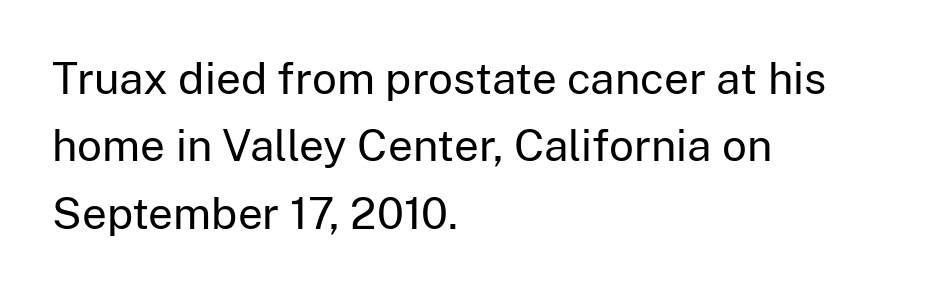
Q: Is the text bold? A: No.
Q: Is the text italic (slanted)? A: No, it is upright.
Q: Is the typeface a serif or a sans-serif typeface? A: Sans-serif.
Q: Is the text underlined? A: No.
Q: How is the paragraph aligned? A: Left-aligned.
Q: Is the spacing between letters normal or unusually wide? A: Normal.
Q: Is the spacing between lines tight, normal or loose? A: Normal.
Q: Width (condensed, normal, or wide)? A: Normal.
Q: Stroke contrast? A: Low.
Q: x-height? A: Medium.
Q: Monospaced? A: No.
